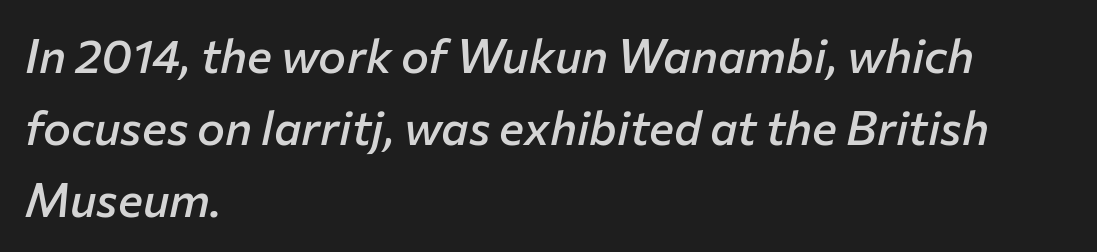
The image shows 47 px semibold type, italic (leaning right); set left-aligned, normal line spacing (1.53x), normal letter spacing, not underlined; low stroke contrast and a medium x-height.
